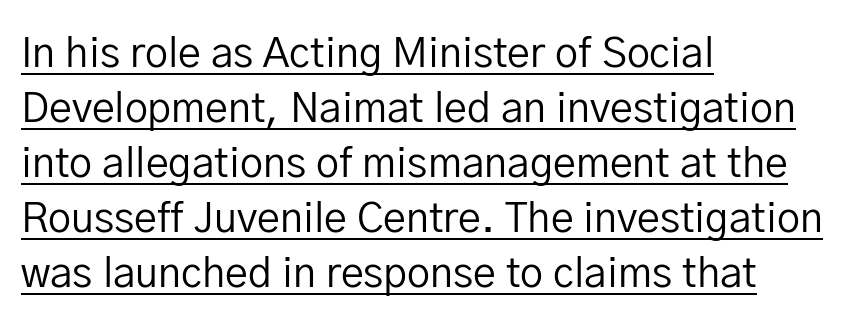
No heavy texture on the line: the type isn't bold. This rendering features underlined lettering. These lines sit exactly where default settings would place them. Character widths vary here, with narrow letters taking less room than wide ones.
